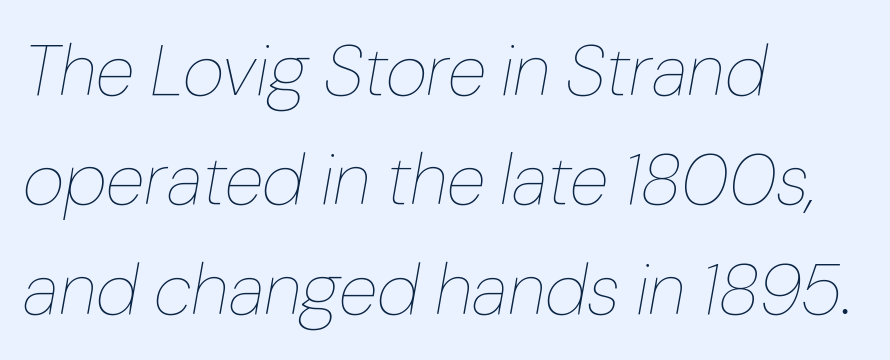
Q: Is the text bold? A: No.
Q: Is the text italic (slanted)? A: Yes, it leans right by about 10 degrees.
Q: Is the text underlined? A: No.
Q: How is the paragraph aligned? A: Left-aligned.
Q: Is the spacing between letters normal or unusually wide? A: Normal.
Q: Is the spacing between lines tight, normal or loose? A: Normal.
Q: Width (condensed, normal, or wide)? A: Normal.
Q: Stroke contrast? A: Low.
Q: x-height? A: Medium.
Q: Monospaced? A: No.
